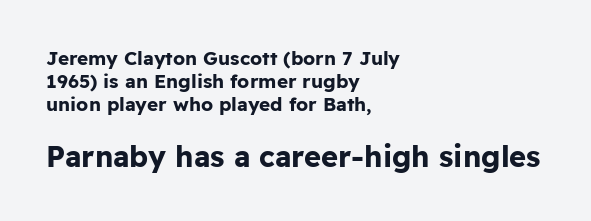
The image shows 29 px bold sans-serif type, upright; set left-aligned, line spacing 1.2x, normal letter spacing, not underlined; the second (bottom) block is 1.53x larger; low stroke contrast and a medium x-height.
